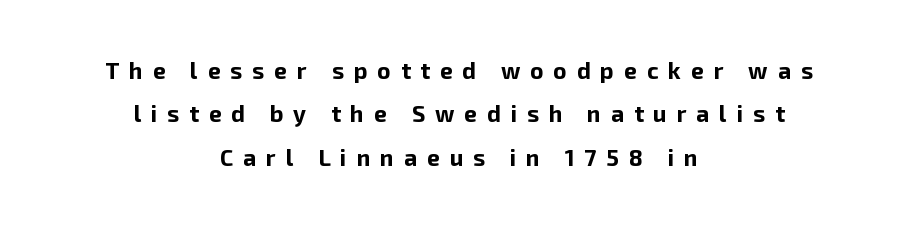
{"italic": "no", "bold": "yes", "underline": "no", "align": "center", "line_spacing_ratio": 1.89, "letter_spacing": "wide", "letter_spacing_em": 0.43, "glyph_px": 23}
